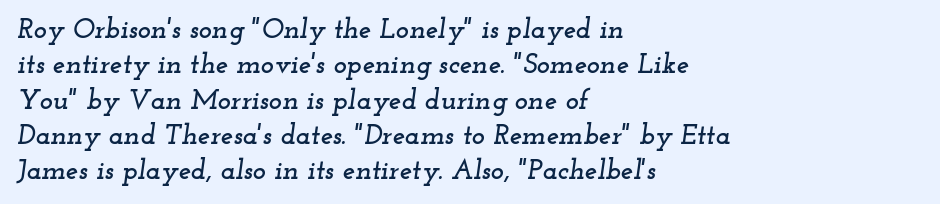
Q: Is the text italic (slanted)? A: Yes, it leans right by about 12 degrees.
Q: Is the typeface a serif or a sans-serif typeface? A: Serif.
Q: Is the text underlined? A: No.
Q: How is the paragraph aligned? A: Left-aligned.
Q: Is the spacing between letters normal or unusually wide? A: Normal.
Q: Is the spacing between lines tight, normal or loose? A: Normal.
Q: Width (condensed, normal, or wide)? A: Wide.
Q: Stroke contrast? A: Low.
Q: x-height? A: Small.
Q: Monospaced? A: No.
